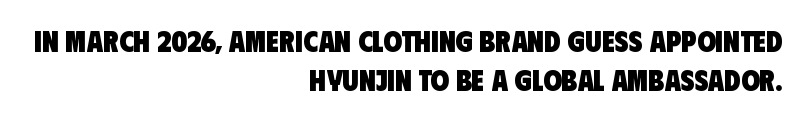
The image shows 30 px heavy, condensed sans-serif type; set right-aligned, normal line spacing (1.31x), normal letter spacing, not underlined; low stroke contrast and a large x-height.
